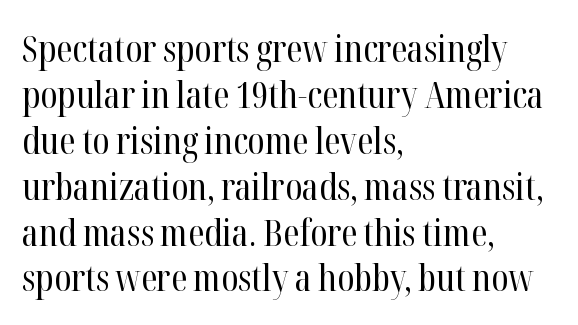
{"serif": "yes", "italic": "no", "bold": "no", "weight": "regular", "width": "condensed", "stroke_contrast": "high", "x_height": "medium", "monospaced": "no", "underline": "no", "align": "left", "line_spacing_ratio": 1.24, "letter_spacing": "normal", "letter_spacing_em": 0.0, "glyph_px": 37}
